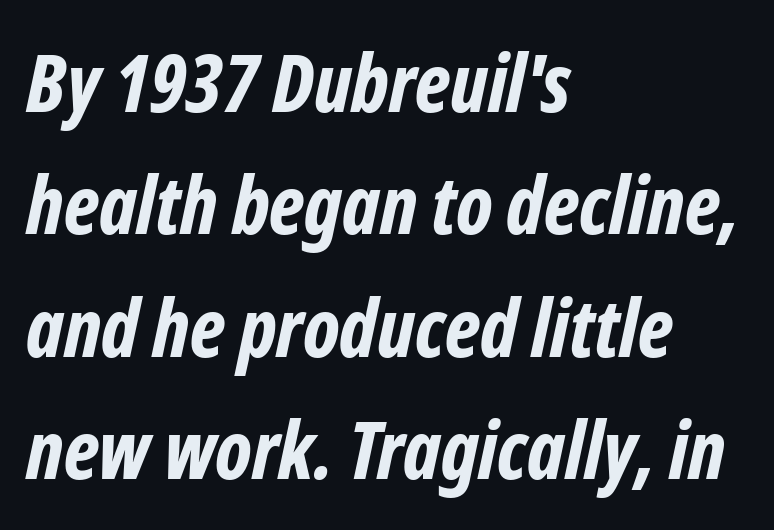
Q: Is the text bold? A: Yes.
Q: Is the text italic (slanted)? A: Yes, it leans right by about 12 degrees.
Q: Is the text underlined? A: No.
Q: How is the paragraph aligned? A: Left-aligned.
Q: Is the spacing between letters normal or unusually wide? A: Normal.
Q: Is the spacing between lines tight, normal or loose? A: Normal.
Q: Width (condensed, normal, or wide)? A: Condensed.
Q: Stroke contrast? A: Low.
Q: x-height? A: Medium.
Q: Monospaced? A: No.
